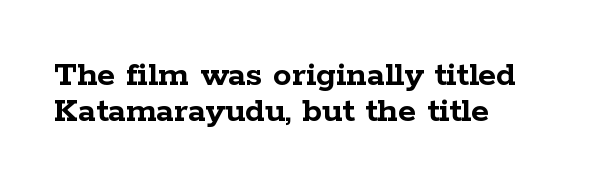
Rows of type sit shoulder to shoulder in the vertical direction. Serifs: yes, visible at the terminals of the letterforms. One-word summary of the alignment: left. Does the lettering tilt? It doesn't — this is upright. Heavy-handed strokes throughout: this text is bold. A typesetter would call this proportional, since set widths differ per character.
